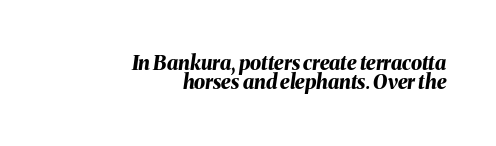
Q: Is the text bold? A: Yes.
Q: Is the text italic (slanted)? A: Yes, it leans right by about 8 degrees.
Q: Is the text underlined? A: No.
Q: How is the paragraph aligned? A: Right-aligned.
Q: Is the spacing between letters normal or unusually wide? A: Normal.
Q: Is the spacing between lines tight, normal or loose? A: Tight.
